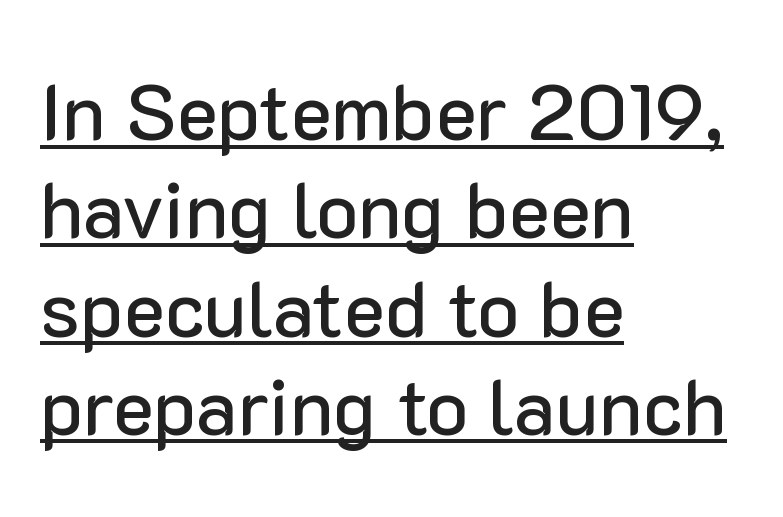
Inter-character spacing is left at the font's built-in metrics. Typeset ragged right — the left edge is the straight one. Posture: vertical. This sample has the flowing, uneven cadence of proportional lettering. The vertical gap from one line to the next is medium. The string is rendered with underlining switched on.
